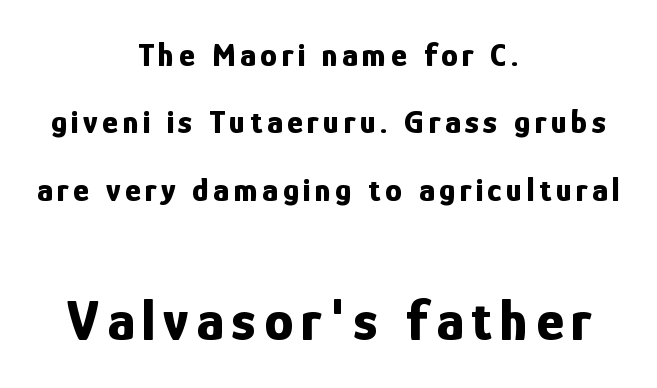
{"serif": "no", "italic": "no", "bold": "yes", "weight": "bold", "width": "condensed", "stroke_contrast": "low", "x_height": "medium", "monospaced": "no", "underline": "no", "align": "center", "line_spacing": "loose", "line_spacing_ratio": 1.98, "larger_block": "second", "size_ratio": 1.74, "glyph_px": 59}
